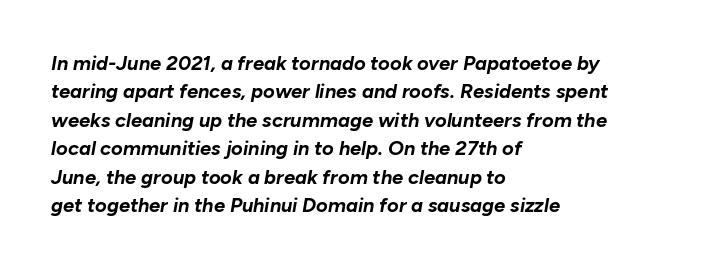
Notice how descenders clear the ascenders below comfortably — that's standard leading. Honestly, there is no underline to notice here at all. Tall strokes in this sample are angled rather than plumb. The setting favours the left margin, as ordinary paragraphs usually do. Strokes here are thick enough to call this a true bold. You could call the tracking neutral — neither tight nor loose.
